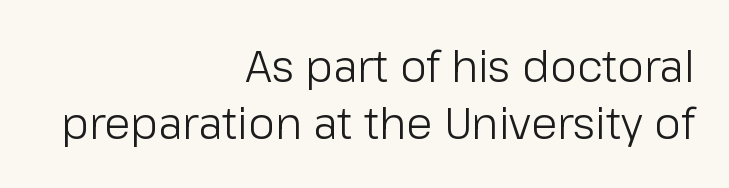
{"serif": "no", "italic": "no", "bold": "no", "weight": "light", "width": "normal", "stroke_contrast": "low", "x_height": "medium", "monospaced": "no", "underline": "no", "align": "right", "line_spacing": "normal", "line_spacing_ratio": 1.33, "letter_spacing": "normal", "letter_spacing_em": 0.0, "glyph_px": 43}
